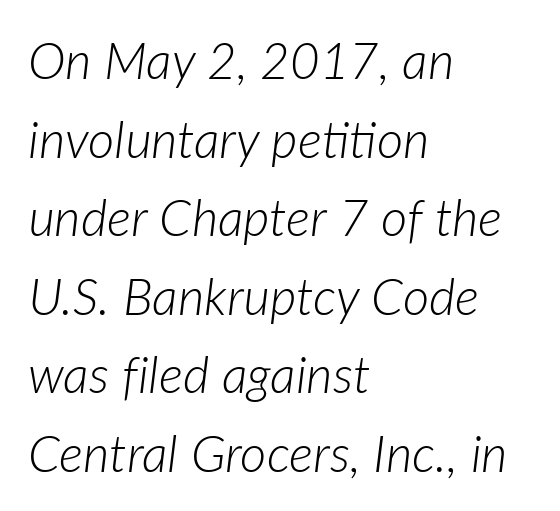
{"italic": "yes", "lean": "right", "slant_degrees": 7, "bold": "no", "weight": "light", "width": "normal", "stroke_contrast": "low", "x_height": "medium", "monospaced": "no", "underline": "no", "align": "left", "line_spacing": "normal", "line_spacing_ratio": 1.54, "letter_spacing": "normal", "letter_spacing_em": 0.0, "glyph_px": 51}
